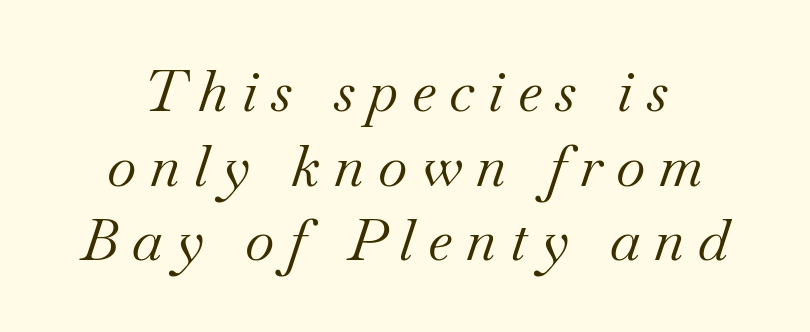
Does the type have serifs? Yes, each stem ends in a small foot. Varying glyph widths throughout — classic text-font behaviour. Heaviness? Minimal to ordinary, like unemphasized prose. The passage shown leans; its letterforms are oblique.
